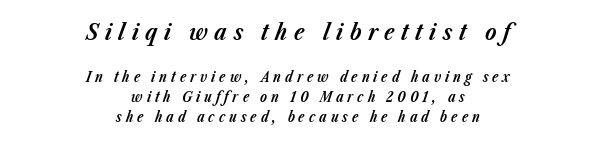
Each row of text sits above clean, open space. Honestly, the letter spacing is so wide it's the main thing you notice. Rendered with sloped, italic letterforms. Quick note: interline space is typical.
